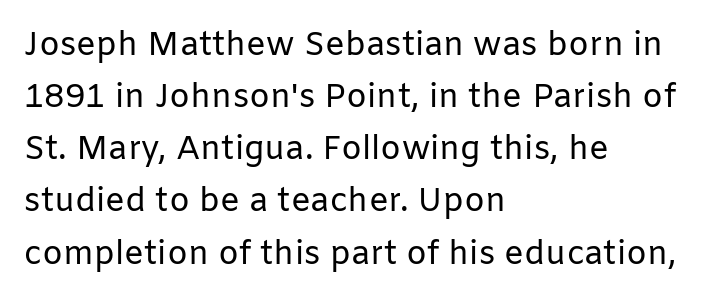
Q: Is the text bold? A: No.
Q: Is the text italic (slanted)? A: No, it is upright.
Q: Is the typeface a serif or a sans-serif typeface? A: Sans-serif.
Q: Is the text underlined? A: No.
Q: How is the paragraph aligned? A: Left-aligned.
Q: Is the spacing between letters normal or unusually wide? A: Normal.
Q: Is the spacing between lines tight, normal or loose? A: Normal.
Q: Width (condensed, normal, or wide)? A: Normal.
Q: Stroke contrast? A: Low.
Q: x-height? A: Medium.
Q: Monospaced? A: No.
